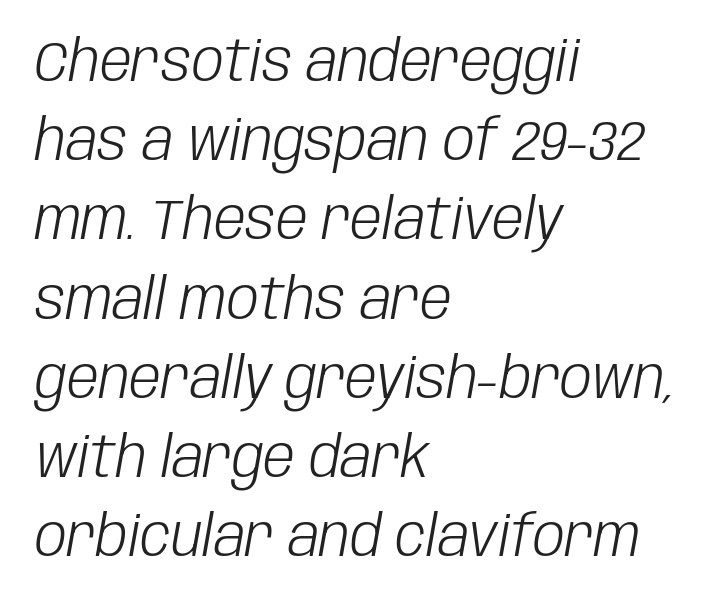
Left-aligned paragraph, ragged on the right. Spacing verdict: proportional, widths tailored to each character. A quiet, ordinary-to-light weight characterises the typeface. The whole block is typeset with a tilt.
